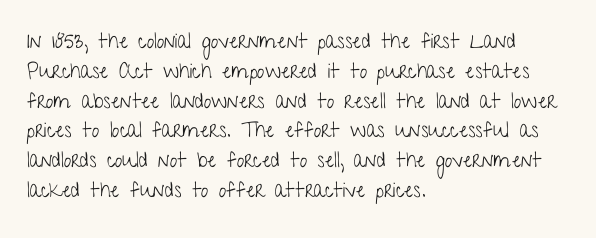
Q: Is the text bold? A: No.
Q: Is the text italic (slanted)? A: No, it is upright.
Q: Is the text underlined? A: No.
Q: How is the paragraph aligned? A: Left-aligned.
Q: Is the spacing between letters normal or unusually wide? A: Normal.
Q: Is the spacing between lines tight, normal or loose? A: Normal.
